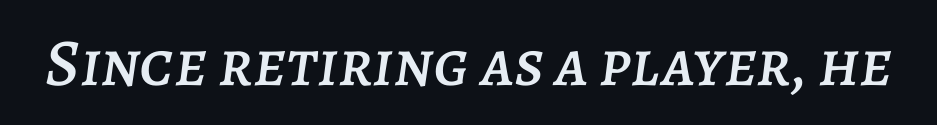
The image shows 67 px text type, italic (leaning right); set normal letter spacing, not underlined; low stroke contrast and a large x-height.
